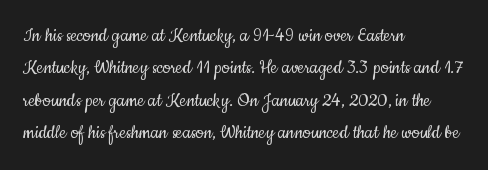
{"bold": "no", "underline": "no", "align": "left", "line_spacing": "normal", "line_spacing_ratio": 1.47, "letter_spacing": "normal", "letter_spacing_em": 0.0, "glyph_px": 22}
